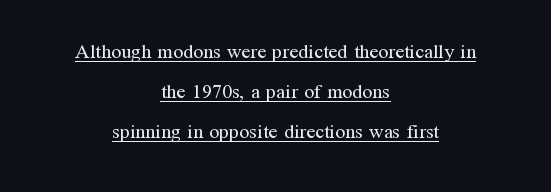
The image shows 20 px text type, upright; set centered, loose line spacing (2.01x), normal letter spacing, underlined.
